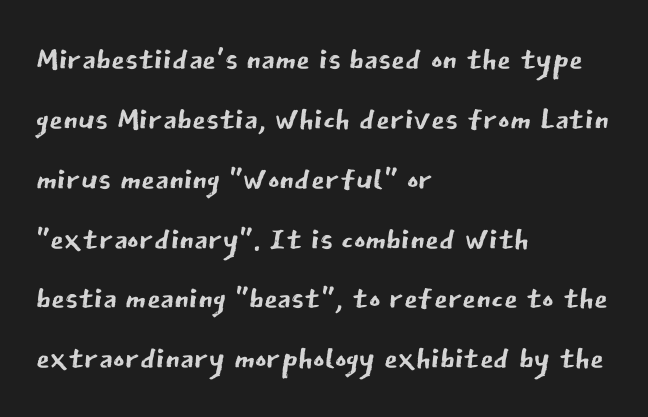
The image shows 44 px regular-weight sans-serif type, upright; set left-aligned, normal line spacing (1.36x), normal letter spacing, not underlined; low stroke contrast and a medium x-height.
